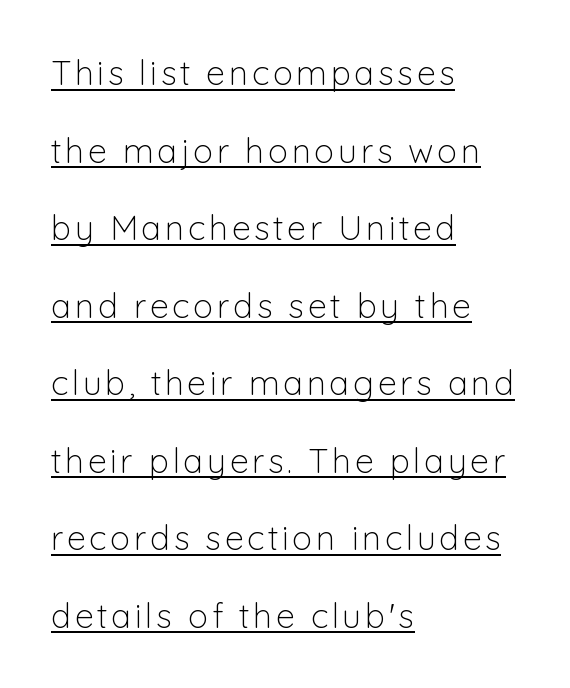
{"serif": "no", "italic": "no", "bold": "no", "weight": "light", "width": "normal", "stroke_contrast": "low", "x_height": "medium", "monospaced": "no", "underline": "yes", "align": "left", "line_spacing": "loose", "line_spacing_ratio": 2.28, "glyph_px": 34}
